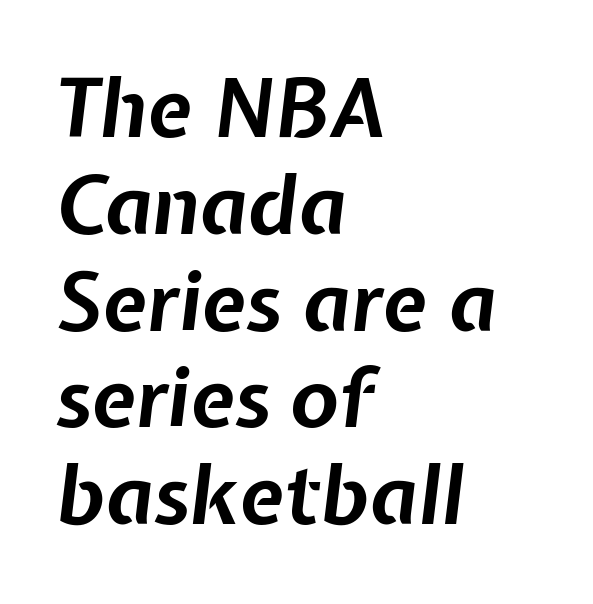
Here the designer chose a conventional face with non-uniform glyph widths. Caption: standard tracking, unaltered. Style check: oblique. The face used here has the dense, thick strokes of a bold. These lines stack with their left ends in a neat column. Words float on clear page, feet unadorned.
